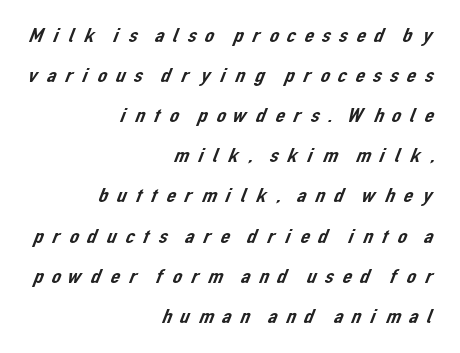
The image shows 21 px text type; set right-aligned, loose line spacing (1.91x), unusually wide letter spacing (+0.29 em), not underlined.
